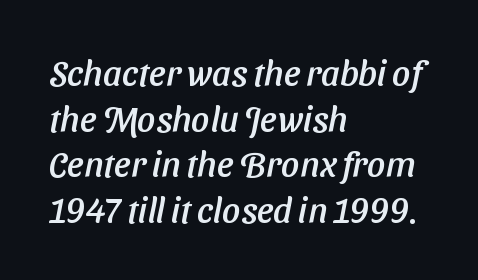
{"serif": "no", "width": "normal", "stroke_contrast": "low", "x_height": "medium", "monospaced": "no", "underline": "no", "align": "left", "line_spacing": "normal", "line_spacing_ratio": 1.27, "letter_spacing": "normal", "letter_spacing_em": 0.0, "glyph_px": 36}
